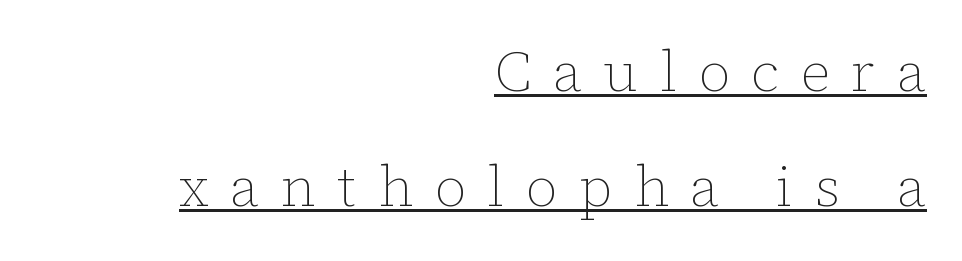
Glance below the letters and you will spot a drawn line. Caption: multi-line text, flush right, ragged left. Successive baselines arrive slowly, with a big drop between each. In terms of posture, this sample is upright. Stems and bowls with no extra thickness — not bold.
